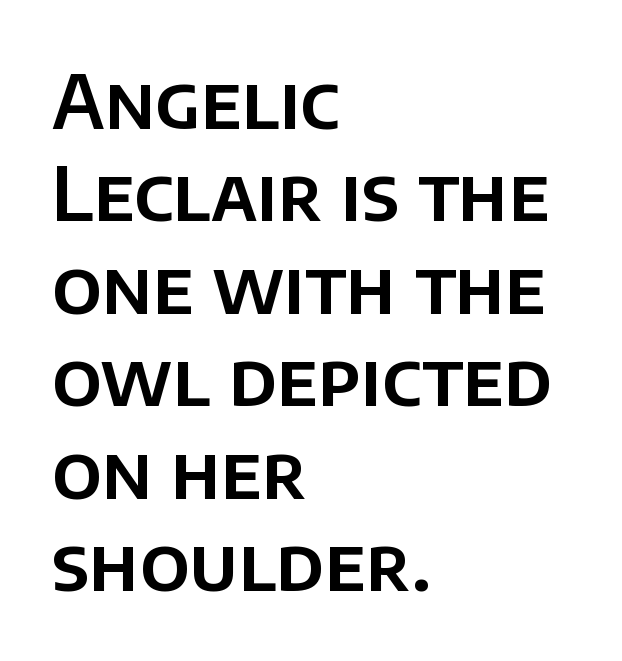
{"serif": "no", "italic": "no", "width": "normal", "stroke_contrast": "low", "x_height": "large", "monospaced": "no", "underline": "no", "align": "left", "line_spacing": "normal", "line_spacing_ratio": 1.25, "letter_spacing": "normal", "letter_spacing_em": 0.0, "glyph_px": 74}
